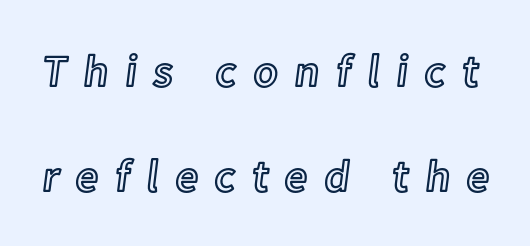
Descenders hang freely into open space. Someone cranked the tracking dial way up on this one. Honestly, the rows look like they've been pulled way apart. These lines are rendered in a variable-pitch font.
